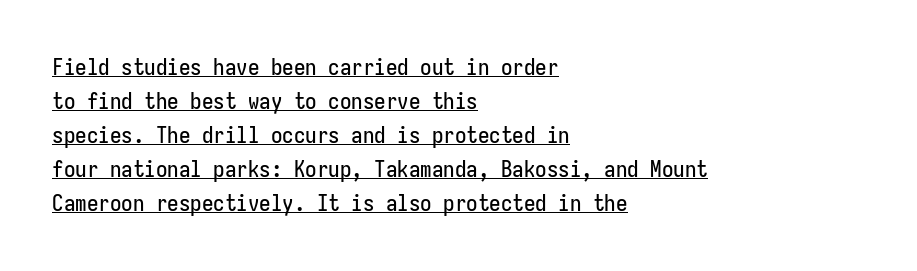
This sample keeps an unexceptional amount of space between lines. A roman cut, with each character standing at attention. A baseline rule has been typeset under these characters. Horizontal alignment here is leftward, the default for most running prose. The type is set solid horizontally, with unmodified tracking.
